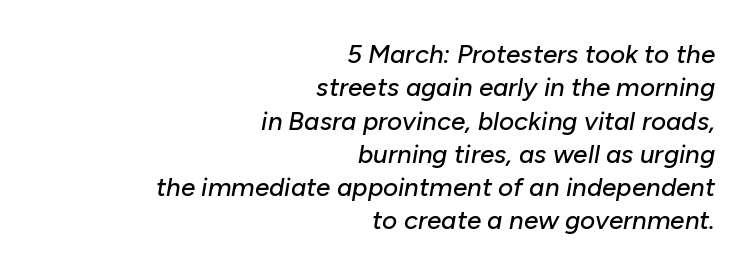
{"italic": "yes", "lean": "right", "slant_degrees": 10, "underline": "no", "align": "right", "line_spacing": "normal", "line_spacing_ratio": 1.28, "letter_spacing": "normal", "letter_spacing_em": 0.0, "glyph_px": 26}
